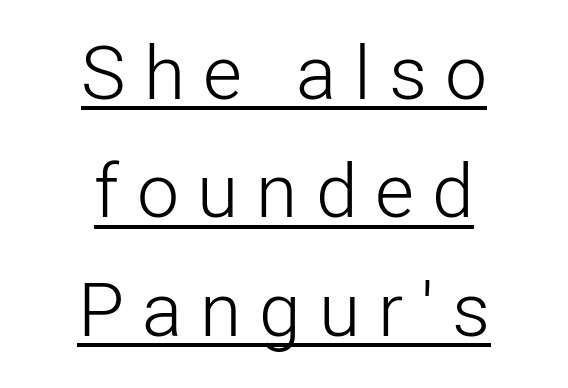
The image shows 75 px light sans-serif type, upright; set centered, normal line spacing (1.58x), unusually wide letter spacing (+0.24 em), underlined; low stroke contrast and a medium x-height.
